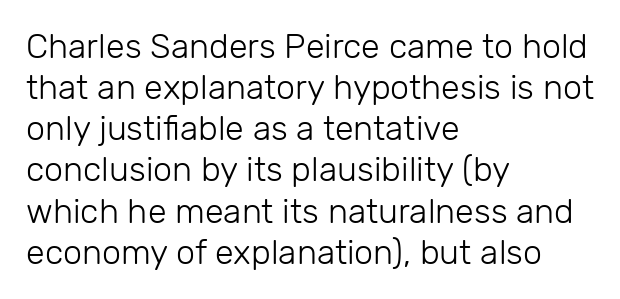
The image shows 34 px light sans-serif type, upright; set left-aligned, line spacing 1.21x, normal letter spacing, not underlined; low stroke contrast and a medium x-height.
